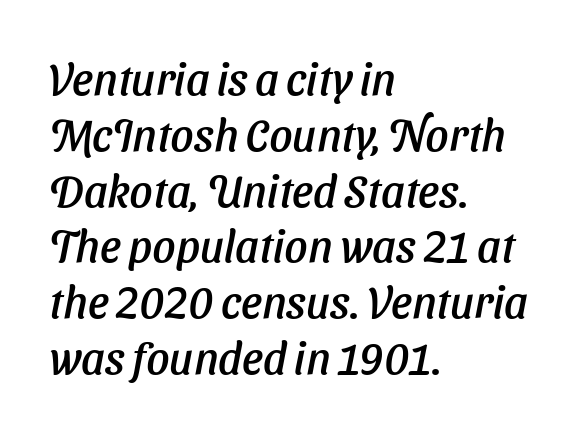
Q: Is the text italic (slanted)? A: Yes, it leans right by about 11 degrees.
Q: Is the text underlined? A: No.
Q: How is the paragraph aligned? A: Left-aligned.
Q: Is the spacing between letters normal or unusually wide? A: Normal.
Q: Width (condensed, normal, or wide)? A: Normal.
Q: Stroke contrast? A: Low.
Q: x-height? A: Medium.
Q: Monospaced? A: No.
